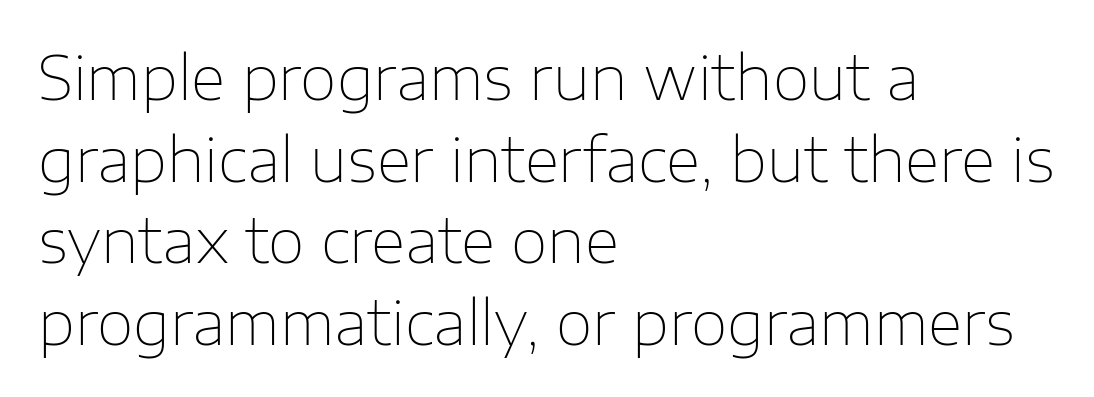
Q: Is the text bold? A: No.
Q: Is the text italic (slanted)? A: No, it is upright.
Q: Is the typeface a serif or a sans-serif typeface? A: Sans-serif.
Q: Is the text underlined? A: No.
Q: How is the paragraph aligned? A: Left-aligned.
Q: Is the spacing between letters normal or unusually wide? A: Normal.
Q: Is the spacing between lines tight, normal or loose? A: Normal.
Q: Width (condensed, normal, or wide)? A: Normal.
Q: Stroke contrast? A: Low.
Q: x-height? A: Medium.
Q: Monospaced? A: No.
